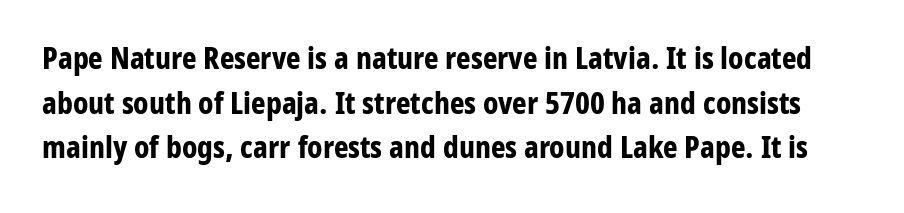
The image shows 31 px bold, condensed sans-serif type, upright; set normal line spacing (1.44x), normal letter spacing, not underlined; low stroke contrast and a medium x-height.
